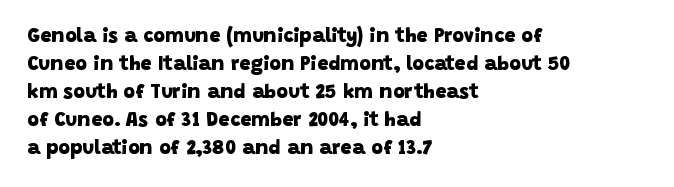
The image shows 20 px bold type; set left-aligned, normal line spacing (1.4x), normal letter spacing, not underlined.
